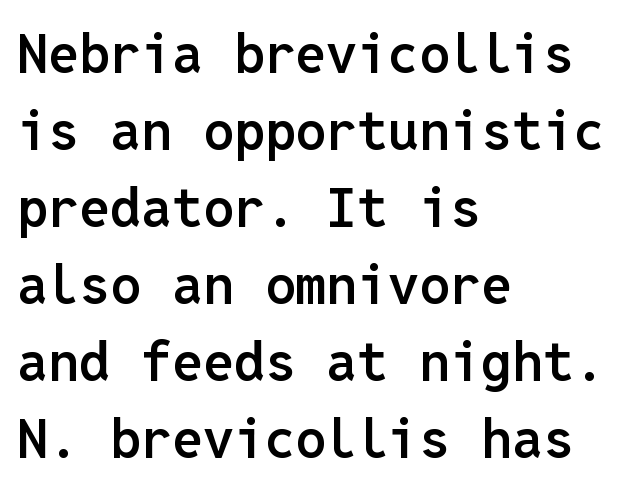
Does the leading feel generous? No, just average. This is the in-between weight designers call semibold or demi. Characters remain perfectly vertical along every line. Default kerning and tracking; the words read as compact shapes. A student would call this left alignment; a typographer would say flush left, rag right. You could count columns in this text — the font is strictly monospaced.
